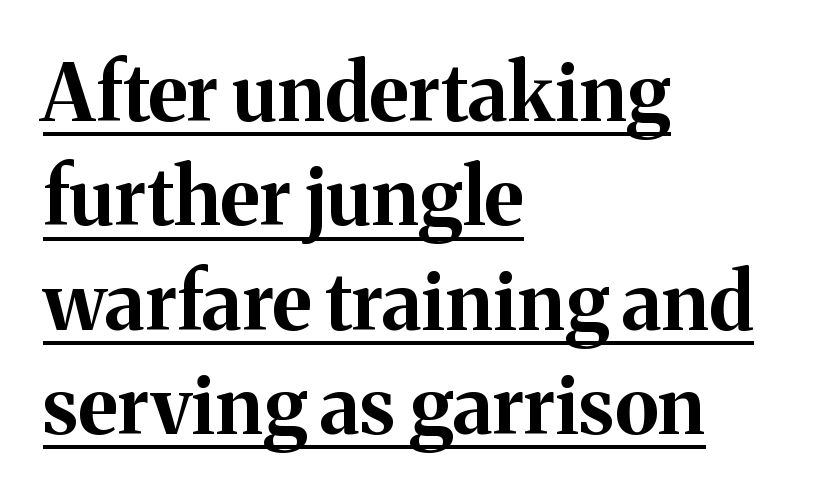
{"serif": "yes", "italic": "no", "bold": "yes", "weight": "bold", "width": "normal", "stroke_contrast": "medium", "x_height": "medium", "monospaced": "no", "underline": "yes", "align": "left", "line_spacing": "normal", "line_spacing_ratio": 1.32, "letter_spacing": "normal", "letter_spacing_em": 0.0, "glyph_px": 79}
